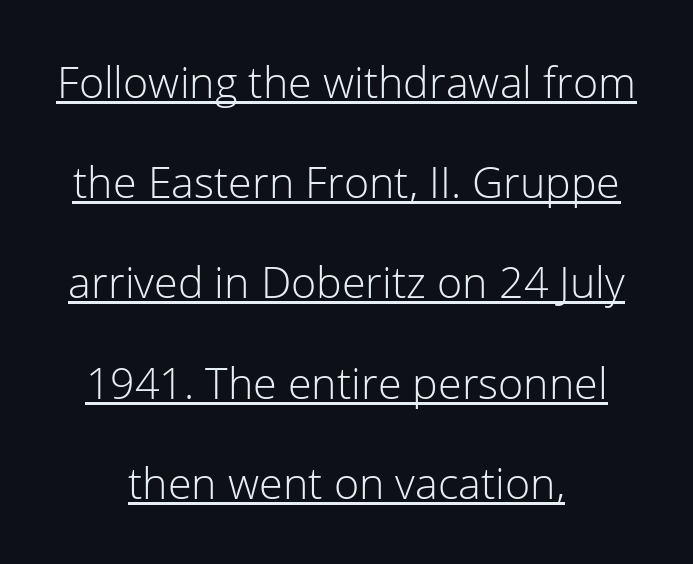
The passage shown has conventional tracking throughout. In designer terms, the underline attribute is active on this setting. These lines were composed using upright roman letters. Heaviness? Minimal to ordinary, like unemphasized prose. No feet cap the strokes, marking this as sans-serif type.
